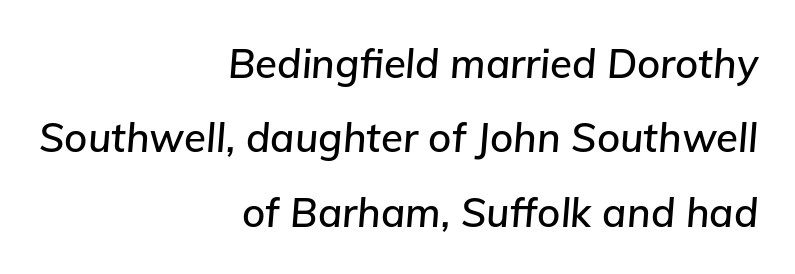
Any mark beneath the type? The region is blank. There is no visible air inserted between adjacent glyphs. Each letter keeps its own natural width here, so spacing adapts to shape. The text block is weighted toward the right margin, trailing off unevenly leftward.
